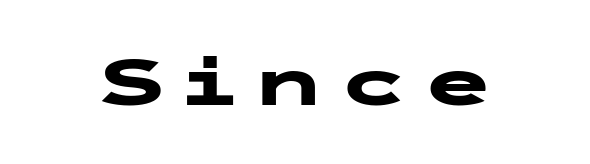
The glyphs are unaccompanied by any horizontal stroke below them. The glyphs have the mass of a bold cut. A roman cut, with each character standing at attention. Letterform terminals end flat and unadorned throughout the passage.
